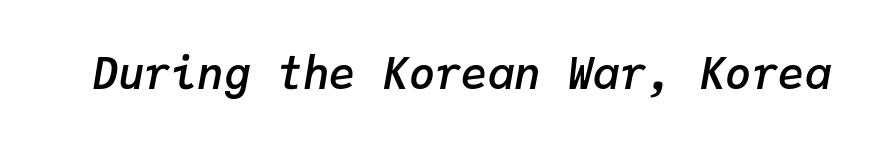
{"italic": "yes", "lean": "right", "slant_degrees": 9, "bold": "semi", "weight": "semibold", "width": "normal", "stroke_contrast": "low", "x_height": "medium", "monospaced": "yes", "underline": "no", "letter_spacing": "normal", "letter_spacing_em": 0.0, "glyph_px": 44}
